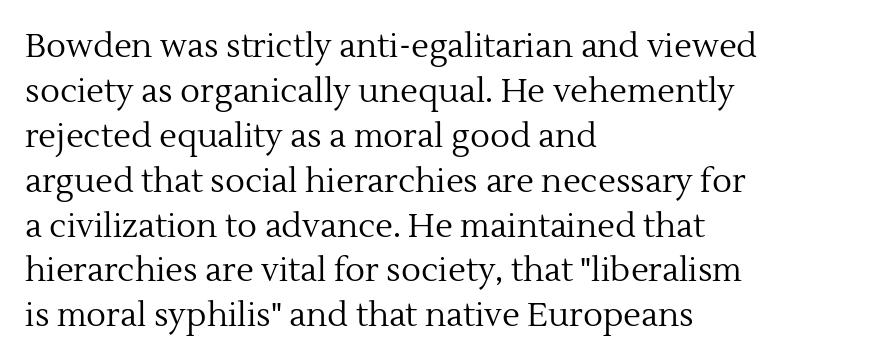
Q: Is the text bold? A: No.
Q: Is the text italic (slanted)? A: No, it is upright.
Q: Is the typeface a serif or a sans-serif typeface? A: Serif.
Q: Is the text underlined? A: No.
Q: How is the paragraph aligned? A: Left-aligned.
Q: Is the spacing between letters normal or unusually wide? A: Normal.
Q: Is the spacing between lines tight, normal or loose? A: Normal.
Q: Width (condensed, normal, or wide)? A: Normal.
Q: x-height? A: Medium.
Q: Monospaced? A: No.
